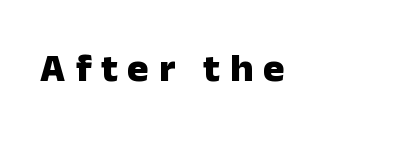
A bare baseline throughout the passage. Character widths vary here, with narrow letters taking less room than wide ones. The paragraph shown leans on its left margin. Its strokes are broad and dark, the hallmark of bold type. What kind of face is this? One without serifs — a sans. If you drew a line through each stem, it would be perfectly vertical.
